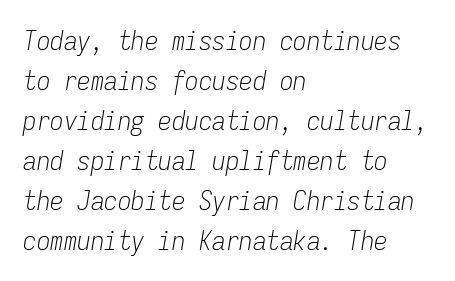
The passage shown has conventional tracking throughout. The ragged edge is on the right, which tells us the setting is flush left. A typesetter would mark this as italic. The lines sit at an ordinary, default distance from one another.
